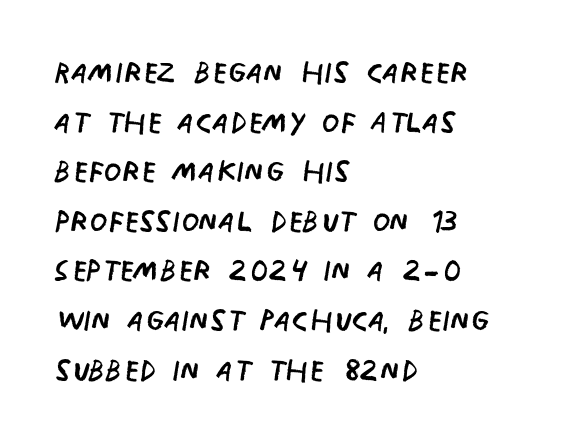
Q: Is the text bold? A: No.
Q: Is the typeface a serif or a sans-serif typeface? A: Sans-serif.
Q: Is the text underlined? A: No.
Q: How is the paragraph aligned? A: Left-aligned.
Q: Is the spacing between letters normal or unusually wide? A: Normal.
Q: Width (condensed, normal, or wide)? A: Condensed.
Q: Stroke contrast? A: Low.
Q: x-height? A: Large.
Q: Monospaced? A: No.
